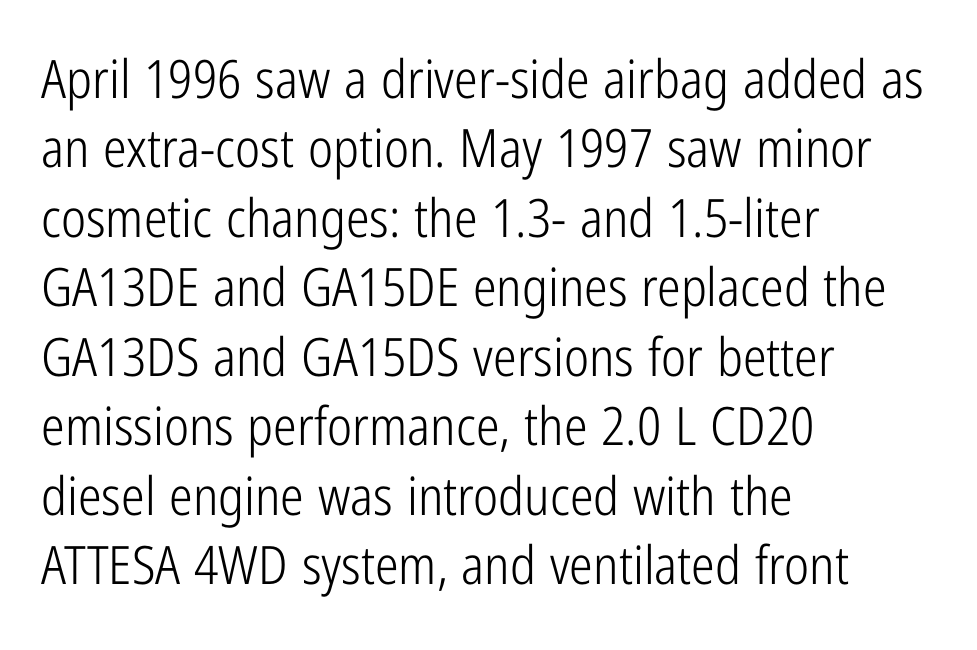
Tracking value appears to be zero — textbook default spacing. These glyphs show unthickened strokes, regular width or finer. Leftover space on each line is placed entirely after the last word. What kind of face is this? One without serifs — a sans. Evenly set lines give the paragraph a standard silhouette. The passage shown is not underscored anywhere.
